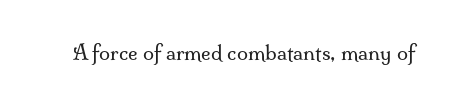
Q: Is the text bold? A: No.
Q: Is the text italic (slanted)? A: No, it is upright.
Q: Is the text underlined? A: No.
Q: Is the spacing between letters normal or unusually wide? A: Normal.
